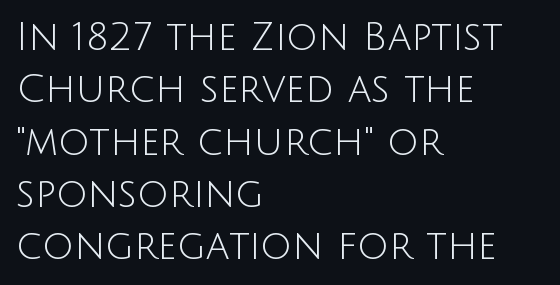
The face used here is proportionally spaced, like ordinary book or web type. Does extra space separate the letters? No, they use regular spacing. One-word summary of the alignment: left. Note: no serifs on the glyphs.
